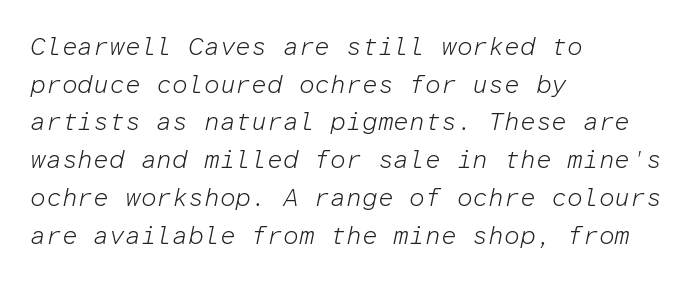
{"italic": "yes", "lean": "right", "slant_degrees": 12, "bold": "no", "underline": "no", "align": "left", "line_spacing": "normal", "line_spacing_ratio": 1.51, "letter_spacing": "normal", "letter_spacing_em": 0.0, "glyph_px": 25}
